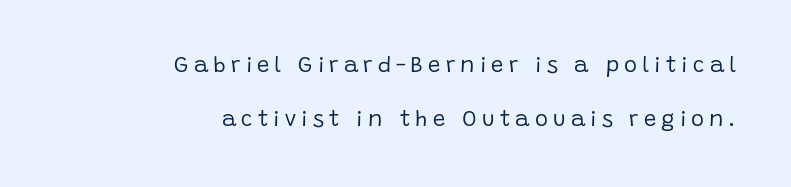
Q: Is the text bold? A: No.
Q: Is the text italic (slanted)? A: No, it is upright.
Q: Is the text underlined? A: No.
Q: How is the paragraph aligned? A: Right-aligned.
Q: Is the spacing between letters normal or unusually wide? A: Unusually wide.
Q: Is the spacing between lines tight, normal or loose? A: Loose.
